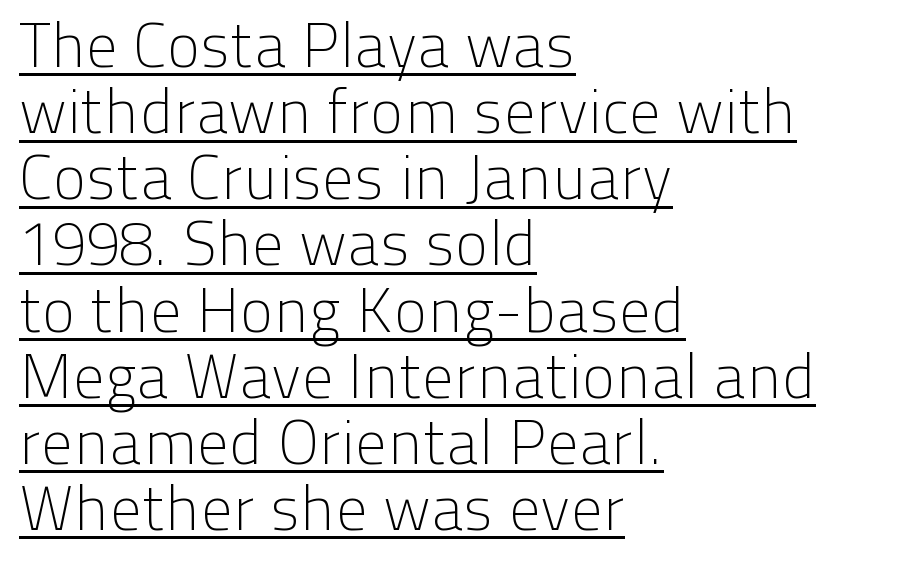
It's the straight-up-and-down kind of type. Each stroke keeps to a modest, everyday thickness or less. The paragraph has a hard left edge and a soft right edge. Students, note that the glyphs here touch the page at normal intervals. The leading is snug, giving the passage a crowded texture.
